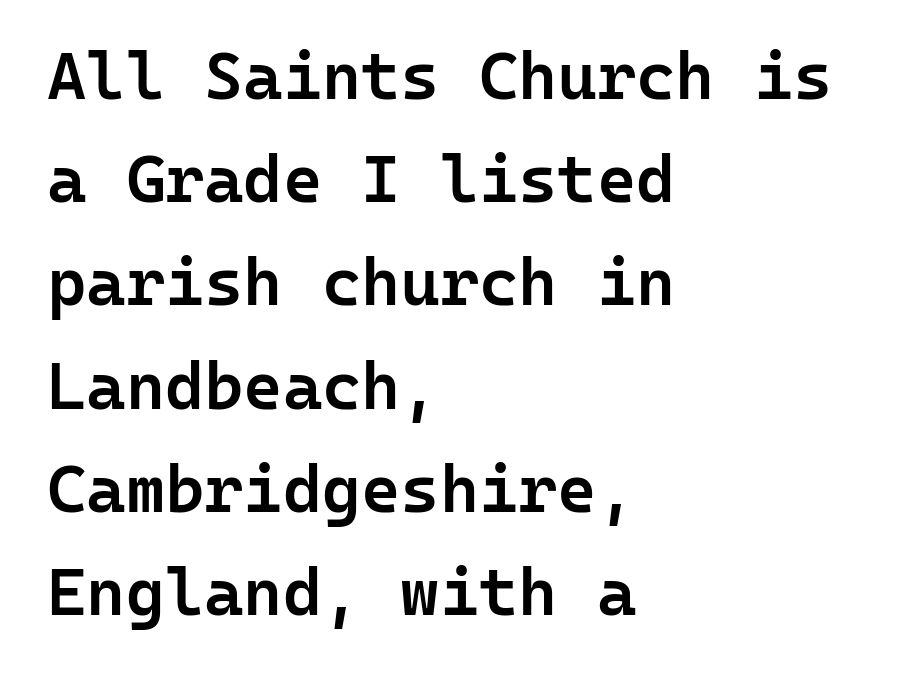
I'd describe the lettering as semibold — firm but not a full bold. No italicization has been applied; the sample stays upright. This sample has the even, mechanical cadence of fixed-width lettering. In terms of leading, this rendering sits right in the middle.
